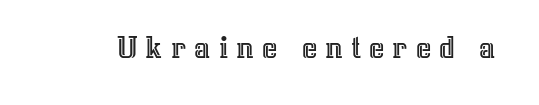
Q: Is the text italic (slanted)? A: No, it is upright.
Q: Is the text underlined? A: No.
Q: Is the spacing between letters normal or unusually wide? A: Unusually wide.
Q: Width (condensed, normal, or wide)? A: Normal.
Q: x-height? A: Medium.
Q: Monospaced? A: No.
